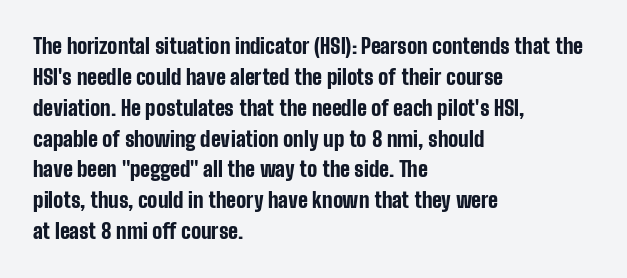
Posture: vertical. A classic flush-left, rag-right setting is used for this passage. Horizontal bands of white between lines are of average thickness. Each word holds together tightly as a unit, with standard inter-letter gaps. The font is running at its bold setting.
